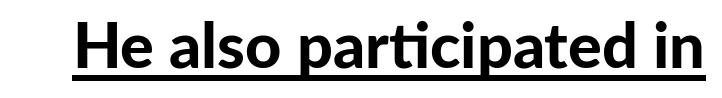
Q: Is the text bold? A: Yes.
Q: Is the text italic (slanted)? A: No, it is upright.
Q: Is the typeface a serif or a sans-serif typeface? A: Sans-serif.
Q: Is the text underlined? A: Yes.
Q: Is the spacing between letters normal or unusually wide? A: Normal.
Q: Width (condensed, normal, or wide)? A: Normal.
Q: Stroke contrast? A: Low.
Q: x-height? A: Medium.
Q: Monospaced? A: No.
